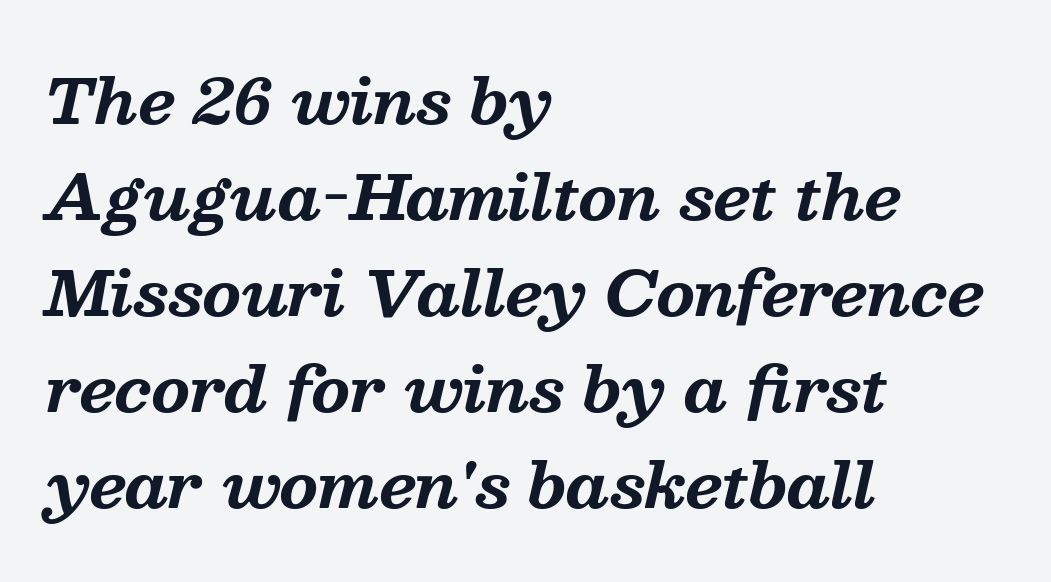
{"serif": "yes", "italic": "yes", "lean": "right", "slant_degrees": 13, "bold": "yes", "weight": "bold", "width": "normal", "stroke_contrast": "medium", "x_height": "medium", "monospaced": "no", "underline": "no", "align": "left", "line_spacing": "normal", "line_spacing_ratio": 1.55, "letter_spacing": "normal", "letter_spacing_em": 0.0, "glyph_px": 62}
